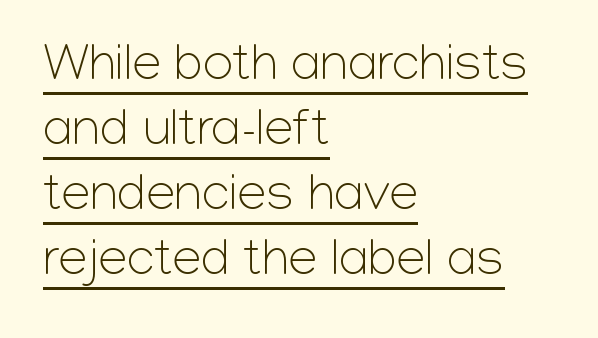
Q: Is the text bold? A: No.
Q: Is the text italic (slanted)? A: No, it is upright.
Q: Is the typeface a serif or a sans-serif typeface? A: Sans-serif.
Q: Is the text underlined? A: Yes.
Q: How is the paragraph aligned? A: Left-aligned.
Q: Is the spacing between letters normal or unusually wide? A: Normal.
Q: Is the spacing between lines tight, normal or loose? A: Normal.
Q: Width (condensed, normal, or wide)? A: Normal.
Q: Stroke contrast? A: Low.
Q: x-height? A: Medium.
Q: Monospaced? A: No.
